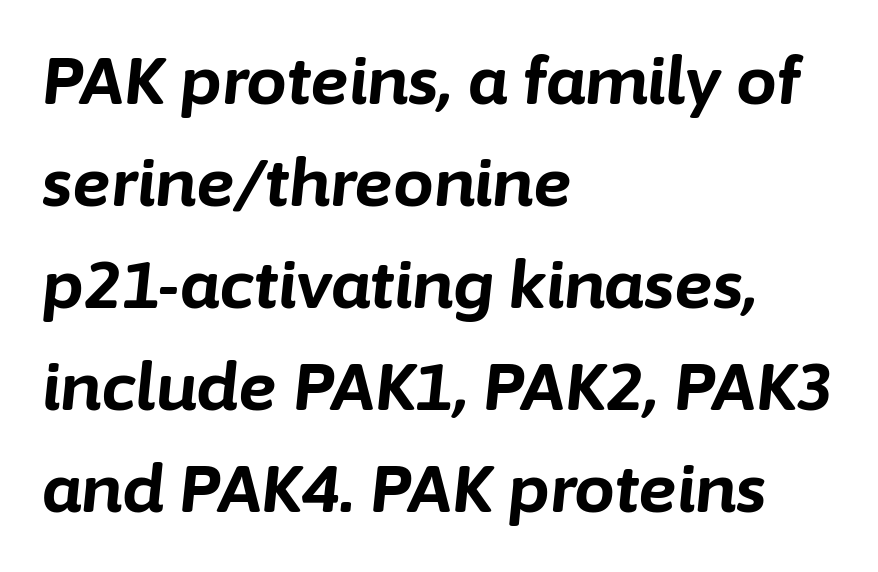
All the whitespace from short lines collects on the right. The horizontal fit of the characters is conventional and even. Compared with typical paragraphs, the rows here are spaced about the same. Lines of text with bare space underneath.
